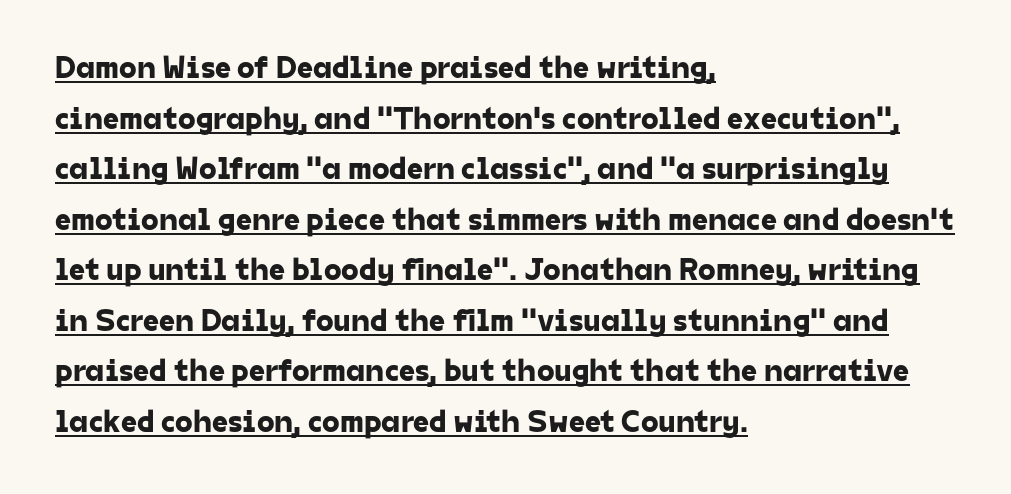
The image shows 32 px sans-serif type; set left-aligned, normal line spacing (1.58x), normal letter spacing, underlined; low stroke contrast and a medium x-height.
